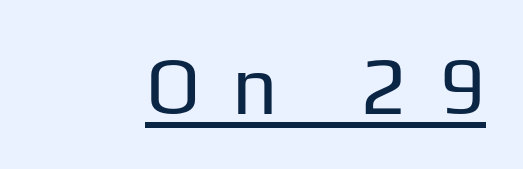
Q: Is the text bold? A: No.
Q: Is the text italic (slanted)? A: No, it is upright.
Q: Is the typeface a serif or a sans-serif typeface? A: Sans-serif.
Q: Is the text underlined? A: Yes.
Q: Is the spacing between letters normal or unusually wide? A: Unusually wide.
Q: Width (condensed, normal, or wide)? A: Normal.
Q: Stroke contrast? A: Low.
Q: x-height? A: Medium.
Q: Monospaced? A: No.
